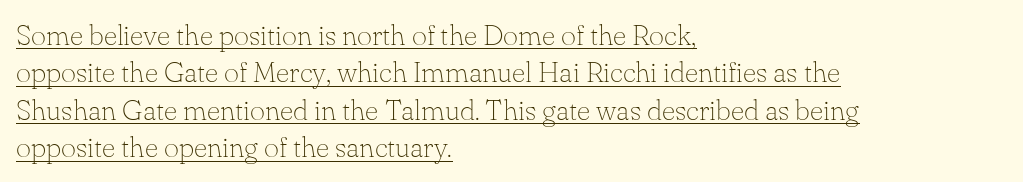
Q: Is the text bold? A: No.
Q: Is the text italic (slanted)? A: No, it is upright.
Q: Is the typeface a serif or a sans-serif typeface? A: Serif.
Q: Is the text underlined? A: Yes.
Q: How is the paragraph aligned? A: Left-aligned.
Q: Is the spacing between letters normal or unusually wide? A: Normal.
Q: Is the spacing between lines tight, normal or loose? A: Normal.
Q: Width (condensed, normal, or wide)? A: Normal.
Q: Stroke contrast? A: Low.
Q: x-height? A: Small.
Q: Monospaced? A: No.
